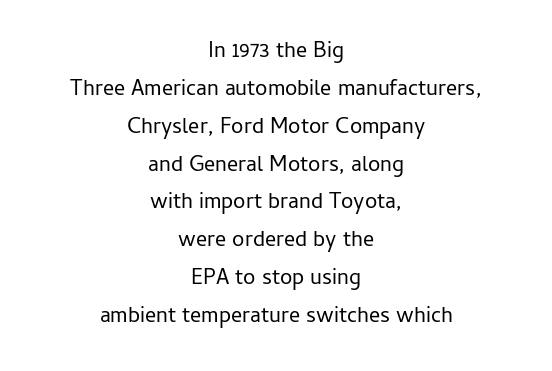
{"italic": "no", "bold": "no", "underline": "no", "align": "center", "line_spacing_ratio": 1.72, "letter_spacing": "normal", "letter_spacing_em": 0.0, "glyph_px": 22}
